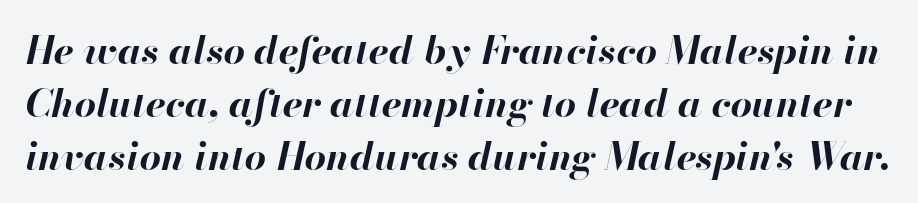
Is the type slanted? Yes — the strokes lean at a clear angle. Has an underline been added? It has not. This rendering leaves character spacing at its baseline value. Is there much room between lines? A standard amount, neither cramped nor airy. Typesetter's note: full bold, strokes at maximum text heaviness. You could not count columns in this text — the font is proportionally spaced.
